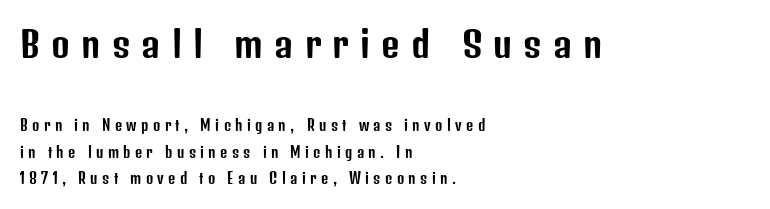
The image shows 36 px condensed sans-serif type, upright; set left-aligned, line spacing 1.88x, unusually wide letter spacing (+0.31 em), not underlined; the first (top) block is 2.57x larger; low stroke contrast and a medium x-height.
